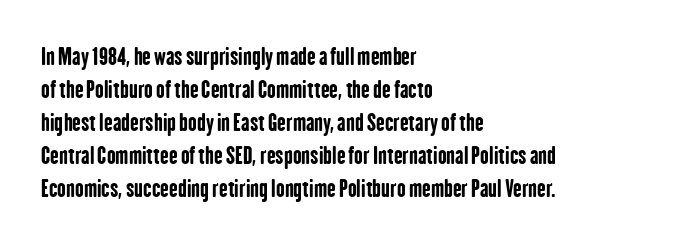
The gaps between neighbouring characters are ordinary and unremarkable. A dark, heavy texture on the line: the type is bold. Leftover space on each line is placed entirely after the last word. Reading down the column, the eye jumps a familiar distance to each next line. This is the regular roman posture of the typeface.
